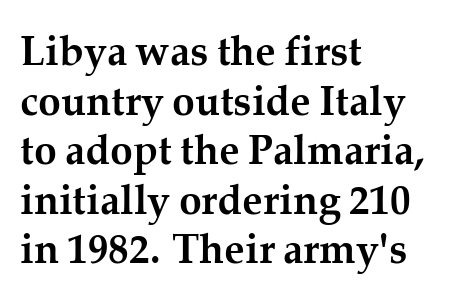
Which margin do the lines hug? The left one — the right edge is uneven. A serif font was chosen for this passage. Honestly, there is no underline to notice here at all. The passage shown is emphatically bold. This rendering leaves character spacing at its baseline value.
